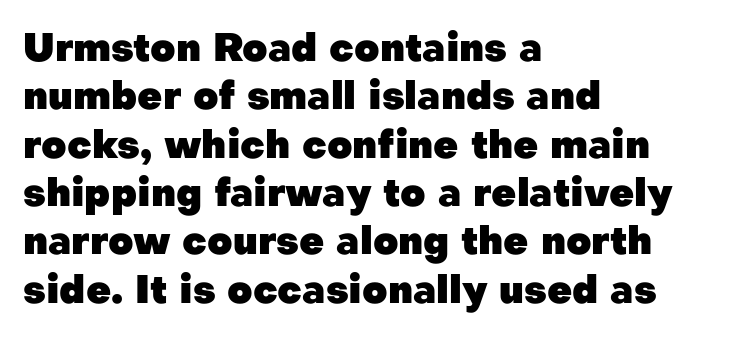
Q: Is the text bold? A: Yes.
Q: Is the text italic (slanted)? A: No, it is upright.
Q: Is the typeface a serif or a sans-serif typeface? A: Sans-serif.
Q: Is the text underlined? A: No.
Q: How is the paragraph aligned? A: Left-aligned.
Q: Is the spacing between letters normal or unusually wide? A: Normal.
Q: Width (condensed, normal, or wide)? A: Normal.
Q: Stroke contrast? A: Low.
Q: x-height? A: Medium.
Q: Monospaced? A: No.
